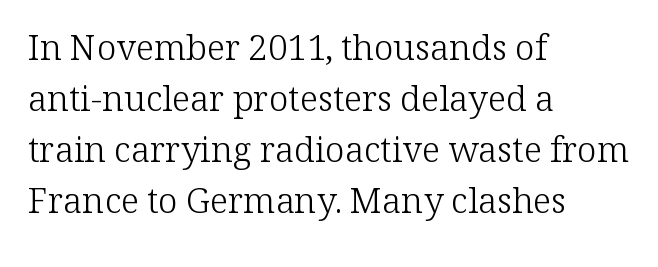
The image shows 35 px light serif type, upright; set left-aligned, normal line spacing (1.46x), normal letter spacing, not underlined; low stroke contrast and a medium x-height.
